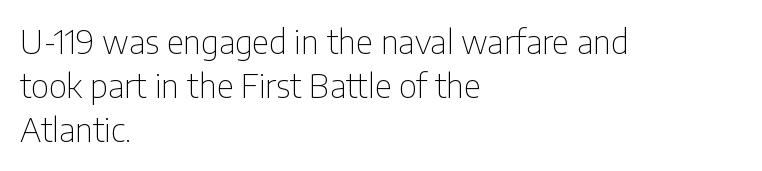
{"serif": "no", "italic": "no", "bold": "no", "weight": "thin", "width": "condensed", "stroke_contrast": "low", "x_height": "medium", "monospaced": "no", "underline": "no", "align": "left", "line_spacing": "normal", "line_spacing_ratio": 1.34, "letter_spacing": "normal", "letter_spacing_em": 0.0, "glyph_px": 33}
